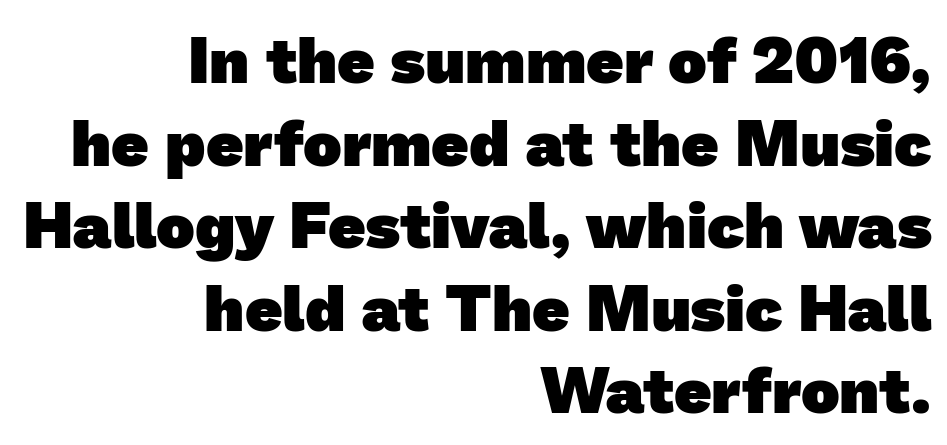
Q: Is the text bold? A: Yes.
Q: Is the typeface a serif or a sans-serif typeface? A: Sans-serif.
Q: Is the text underlined? A: No.
Q: How is the paragraph aligned? A: Right-aligned.
Q: Is the spacing between letters normal or unusually wide? A: Normal.
Q: Is the spacing between lines tight, normal or loose? A: Normal.
Q: Width (condensed, normal, or wide)? A: Normal.
Q: Stroke contrast? A: Low.
Q: x-height? A: Medium.
Q: Monospaced? A: No.
